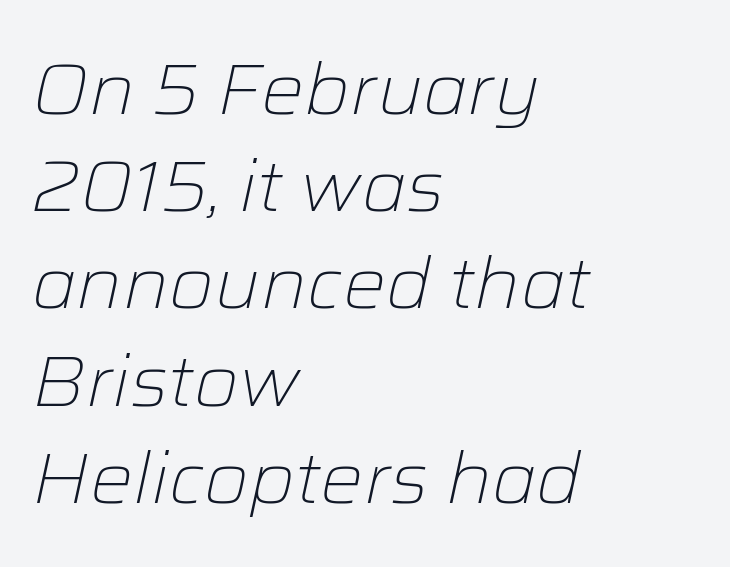
Q: Is the text bold? A: No.
Q: Is the text italic (slanted)? A: Yes, it leans right by about 12 degrees.
Q: Is the text underlined? A: No.
Q: How is the paragraph aligned? A: Left-aligned.
Q: Is the spacing between letters normal or unusually wide? A: Normal.
Q: Is the spacing between lines tight, normal or loose? A: Normal.
Q: Width (condensed, normal, or wide)? A: Normal.
Q: Stroke contrast? A: Low.
Q: x-height? A: Medium.
Q: Monospaced? A: No.
